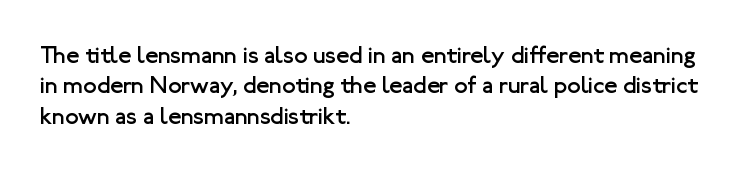
The type sits square on the baseline with zero lean. Only glyphs here, with clear space below each row. This sample is left-justified, so line endings fall wherever the words run out. Nothing unusual about the tracking: characters are spaced as the font intends. No extra ink here — the face is not bold.
